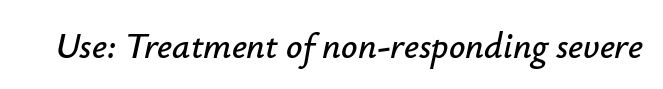
The image shows 36 px text type, italic (leaning right); set normal letter spacing, not underlined; low stroke contrast and a small x-height.
